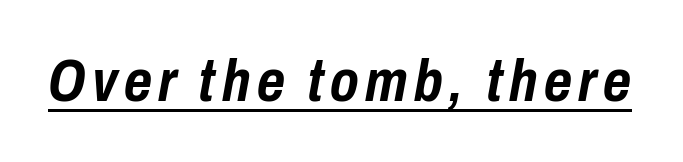
Q: Is the text bold? A: Yes.
Q: Is the text italic (slanted)? A: Yes, it leans right by about 10 degrees.
Q: Is the text underlined? A: Yes.
Q: Width (condensed, normal, or wide)? A: Condensed.
Q: Stroke contrast? A: Low.
Q: x-height? A: Medium.
Q: Monospaced? A: No.
